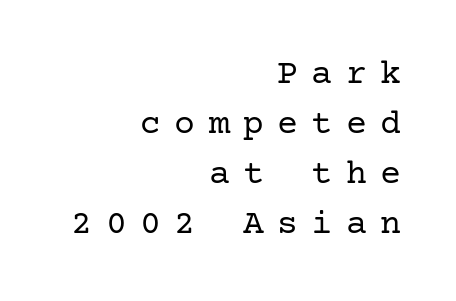
Q: Is the text bold? A: No.
Q: Is the text italic (slanted)? A: No, it is upright.
Q: Is the typeface a serif or a sans-serif typeface? A: Serif.
Q: Is the text underlined? A: No.
Q: How is the paragraph aligned? A: Right-aligned.
Q: Is the spacing between letters normal or unusually wide? A: Unusually wide.
Q: Is the spacing between lines tight, normal or loose? A: Normal.
Q: Width (condensed, normal, or wide)? A: Normal.
Q: Stroke contrast? A: Low.
Q: x-height? A: Medium.
